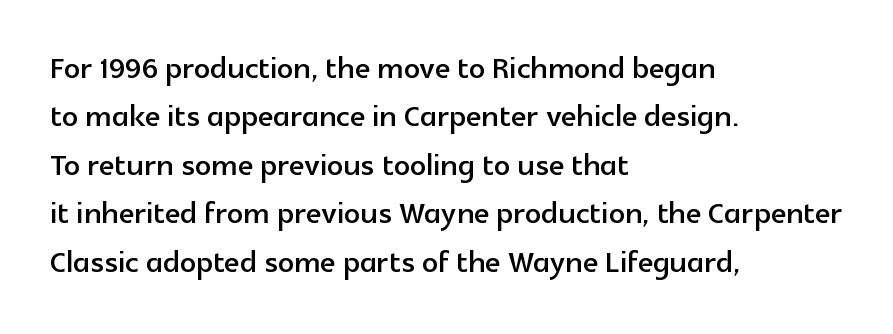
{"serif": "no", "italic": "no", "width": "normal", "x_height": "medium", "monospaced": "no", "underline": "no", "align": "left", "line_spacing_ratio": 1.21, "letter_spacing": "normal", "letter_spacing_em": 0.0, "glyph_px": 40}
